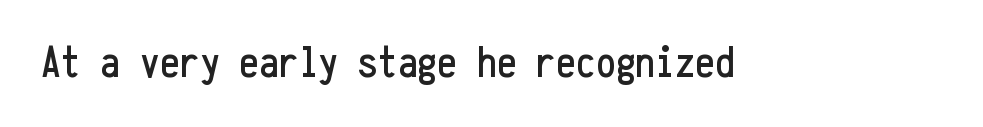
Q: Is the text italic (slanted)? A: No, it is upright.
Q: Is the typeface a serif or a sans-serif typeface? A: Sans-serif.
Q: Is the text underlined? A: No.
Q: Is the spacing between letters normal or unusually wide? A: Normal.
Q: Width (condensed, normal, or wide)? A: Condensed.
Q: Stroke contrast? A: Low.
Q: x-height? A: Medium.
Q: Monospaced? A: Yes.
